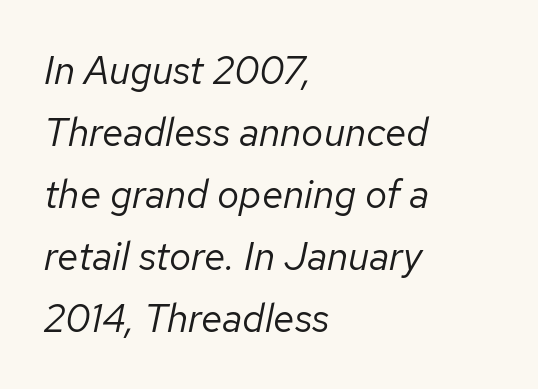
The image shows 39 px regular-weight type, italic (leaning right); set left-aligned, normal line spacing (1.59x), normal letter spacing, not underlined; low stroke contrast and a medium x-height.
